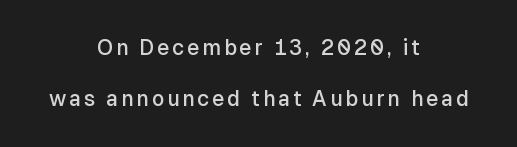
{"italic": "no", "bold": "semi", "underline": "no", "align": "center", "line_spacing": "loose", "line_spacing_ratio": 2.44, "glyph_px": 21}
